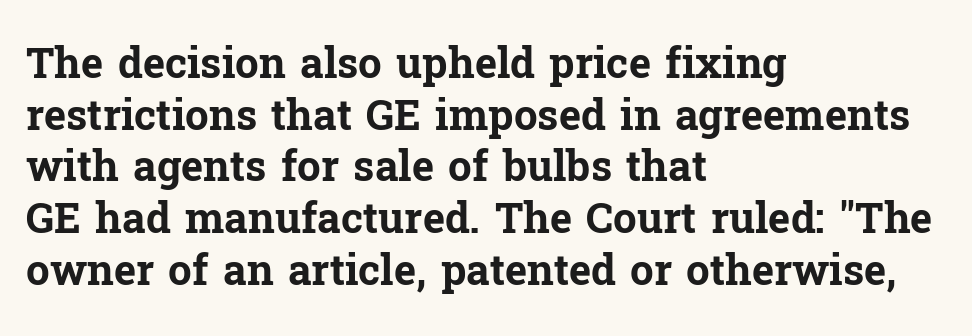
You could not count columns in this text — the font is proportionally spaced. The letterforms sit shoulder to shoulder at normal distance. The lettering stays uniformly vertical, giving the passage a roman look. A clean baseline with only descenders dipping below it. Typeset ragged right — the left edge is the straight one.
